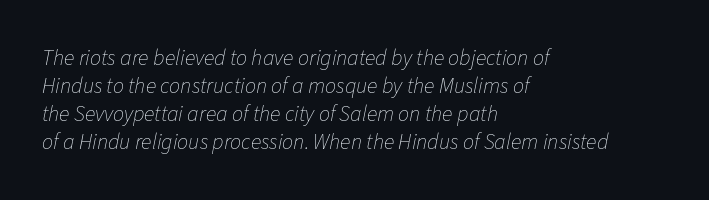
Q: Is the text bold? A: No.
Q: Is the text italic (slanted)? A: Yes, it leans right by about 11 degrees.
Q: Is the text underlined? A: No.
Q: How is the paragraph aligned? A: Left-aligned.
Q: Is the spacing between letters normal or unusually wide? A: Normal.
Q: Is the spacing between lines tight, normal or loose? A: Normal.
